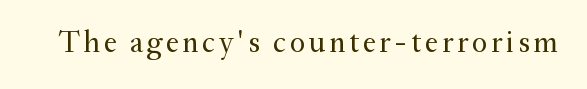
{"serif": "yes", "italic": "no", "bold": "no", "weight": "regular", "width": "normal", "stroke_contrast": "medium", "x_height": "small", "monospaced": "no", "underline": "no", "glyph_px": 30}
